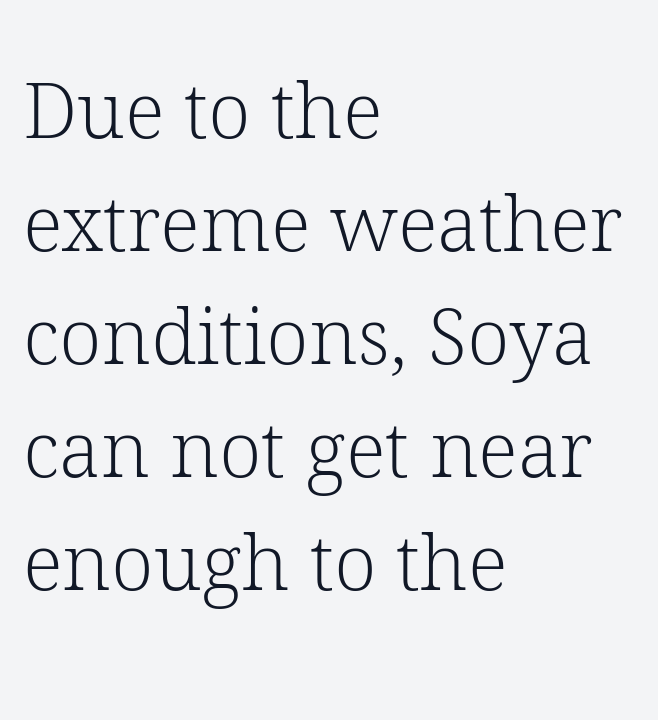
Q: Is the text bold? A: No.
Q: Is the text italic (slanted)? A: No, it is upright.
Q: Is the typeface a serif or a sans-serif typeface? A: Serif.
Q: Is the text underlined? A: No.
Q: How is the paragraph aligned? A: Left-aligned.
Q: Is the spacing between letters normal or unusually wide? A: Normal.
Q: Is the spacing between lines tight, normal or loose? A: Normal.
Q: Width (condensed, normal, or wide)? A: Normal.
Q: Stroke contrast? A: Low.
Q: x-height? A: Medium.
Q: Monospaced? A: No.
